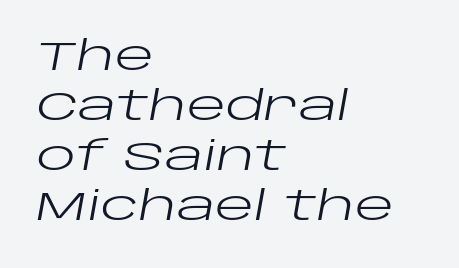
{"italic": "yes", "lean": "right", "slant_degrees": 10, "bold": "no", "weight": "regular", "width": "wide", "stroke_contrast": "low", "x_height": "large", "monospaced": "no", "underline": "no", "align": "left", "line_spacing_ratio": 1.22, "letter_spacing": "normal", "letter_spacing_em": 0.0, "glyph_px": 41}
